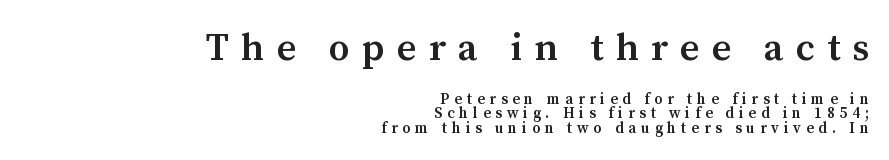
The passage shown is typed in a proportional face where columns would drift. The rendering uses a semibold face; strokes are thickened but not to full bold. This rendering widens character spacing well past its baseline value. Old-style or modern, the face here clearly has serifs.
